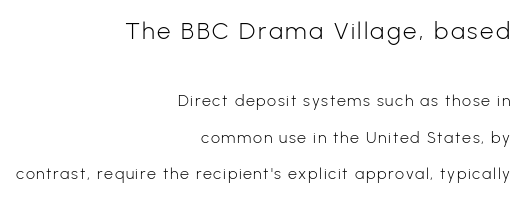
Q: Is the text bold? A: No.
Q: Is the text italic (slanted)? A: No, it is upright.
Q: Is the text underlined? A: No.
Q: How is the paragraph aligned? A: Right-aligned.
Q: Is the spacing between lines tight, normal or loose? A: Loose.
Q: Which block of text is set in a larger size, the first (top) or the second (bottom)? A: The first (top) one.
